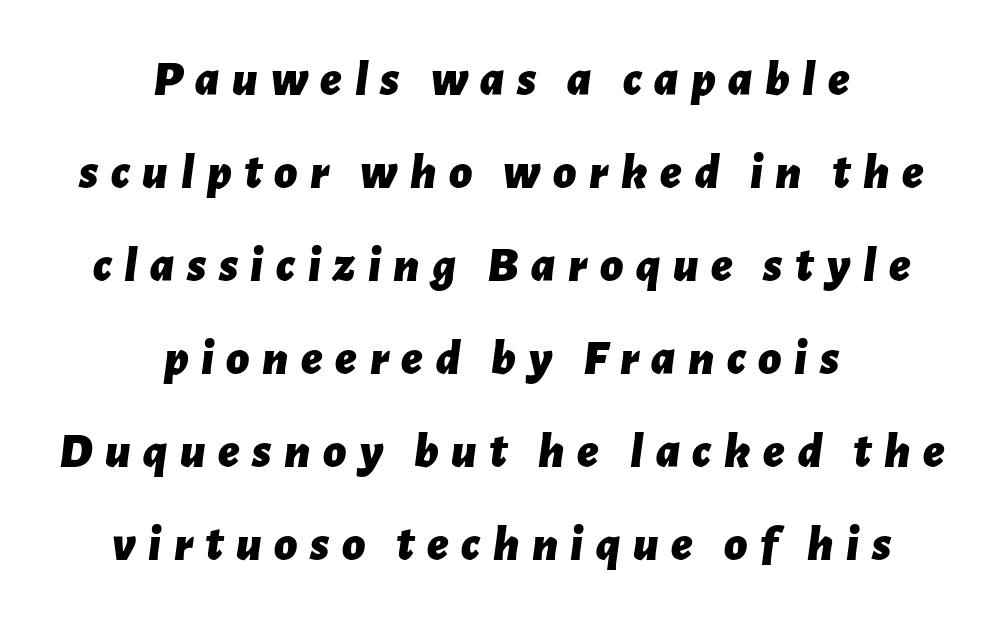
Is this a fixed-width face? No — the glyphs have proportional, varying widths. An italicized treatment has been applied to the whole sample. The type is letterspaced generously, with wide tracking. Line starts and ends both wander, symmetrically. How heavy is the stroke? Heavy — this is a bold. Underlining? Definitely not there.
